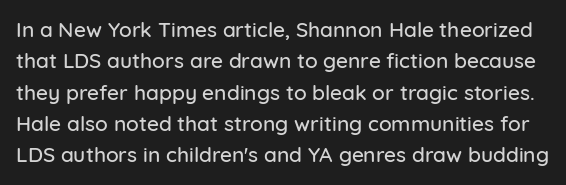
Upright lettering throughout. Does the leading feel generous? No, just average. Honestly, there is no underline to notice here at all. This sample uses plain, unmodified letter spacing.
